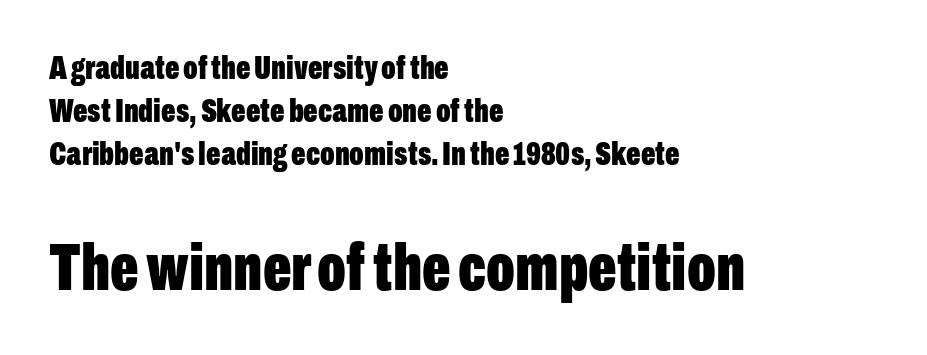
A typesetter would label this face a sans. Here the designer chose a conventional face with non-uniform glyph widths. Notice how descenders clear the ascenders below comfortably — that's standard leading. The rag falls on the right side of this text block. Quick note: not italic, upright.
